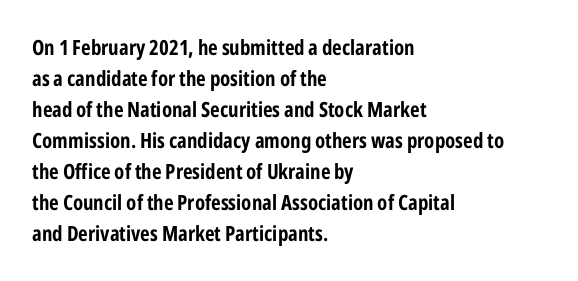
The image shows 21 px bold type, upright; set left-aligned, normal line spacing (1.48x), normal letter spacing, not underlined.
